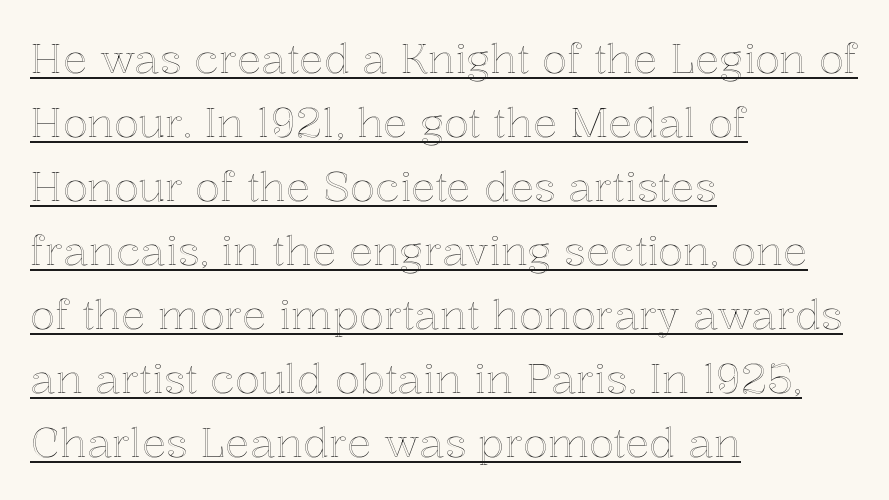
The image shows 41 px text type, upright; set left-aligned, normal line spacing (1.56x), normal letter spacing, underlined; a medium x-height.
